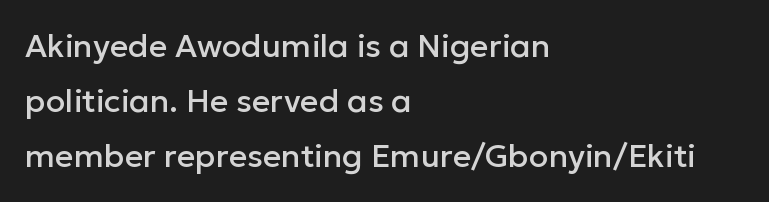
{"serif": "no", "italic": "no", "width": "normal", "stroke_contrast": "low", "x_height": "medium", "monospaced": "no", "underline": "no", "align": "left", "line_spacing_ratio": 1.72, "letter_spacing": "normal", "letter_spacing_em": 0.0, "glyph_px": 32}
